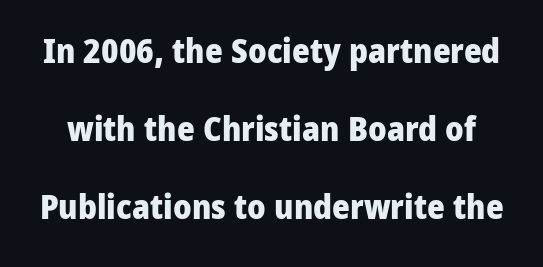
The string is rendered with underlining switched off. Short note: letters normally spaced. Posture: straight, roman, zero tilt. Weight check: bold — yes, fully. Do the characters align in a grid? No, the font is proportional.
